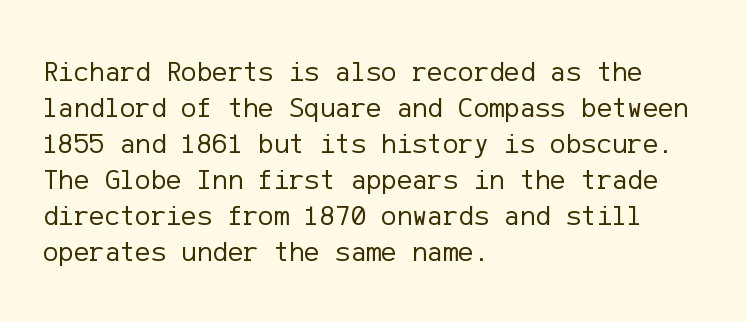
Q: Is the text bold? A: No.
Q: Is the text italic (slanted)? A: No, it is upright.
Q: Is the typeface a serif or a sans-serif typeface? A: Sans-serif.
Q: Is the text underlined? A: No.
Q: How is the paragraph aligned? A: Left-aligned.
Q: Is the spacing between letters normal or unusually wide? A: Normal.
Q: Width (condensed, normal, or wide)? A: Normal.
Q: Stroke contrast? A: Low.
Q: x-height? A: Medium.
